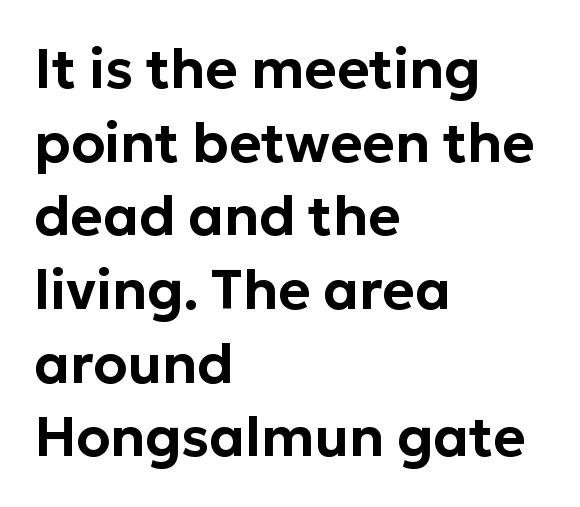
Q: Is the text italic (slanted)? A: No, it is upright.
Q: Is the typeface a serif or a sans-serif typeface? A: Sans-serif.
Q: Is the text underlined? A: No.
Q: How is the paragraph aligned? A: Left-aligned.
Q: Is the spacing between letters normal or unusually wide? A: Normal.
Q: Is the spacing between lines tight, normal or loose? A: Normal.
Q: Width (condensed, normal, or wide)? A: Normal.
Q: Stroke contrast? A: Low.
Q: x-height? A: Medium.
Q: Monospaced? A: No.
